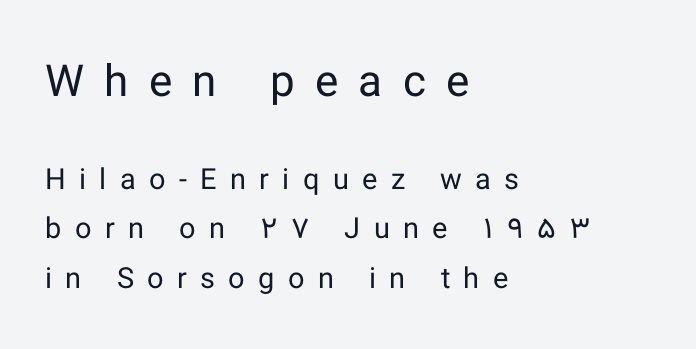
The image shows 44 px regular-weight sans-serif type, upright; set left-aligned, normal line spacing (1.7x), unusually wide letter spacing (+0.46 em), not underlined; the first (top) block is 1.52x larger; low stroke contrast and a medium x-height.
